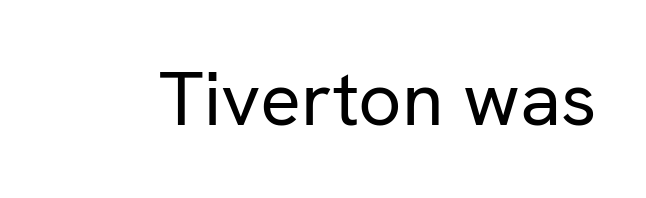
Q: Is the text bold? A: No.
Q: Is the text italic (slanted)? A: No, it is upright.
Q: Is the typeface a serif or a sans-serif typeface? A: Sans-serif.
Q: Is the text underlined? A: No.
Q: Is the spacing between letters normal or unusually wide? A: Normal.
Q: Width (condensed, normal, or wide)? A: Normal.
Q: Stroke contrast? A: Low.
Q: x-height? A: Medium.
Q: Monospaced? A: No.
